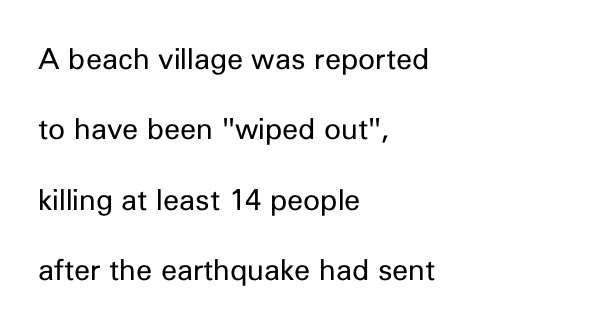
Q: Is the text bold? A: No.
Q: Is the text italic (slanted)? A: No, it is upright.
Q: Is the typeface a serif or a sans-serif typeface? A: Sans-serif.
Q: Is the text underlined? A: No.
Q: How is the paragraph aligned? A: Left-aligned.
Q: Is the spacing between letters normal or unusually wide? A: Normal.
Q: Is the spacing between lines tight, normal or loose? A: Loose.
Q: Width (condensed, normal, or wide)? A: Normal.
Q: Stroke contrast? A: Low.
Q: x-height? A: Medium.
Q: Monospaced? A: No.
